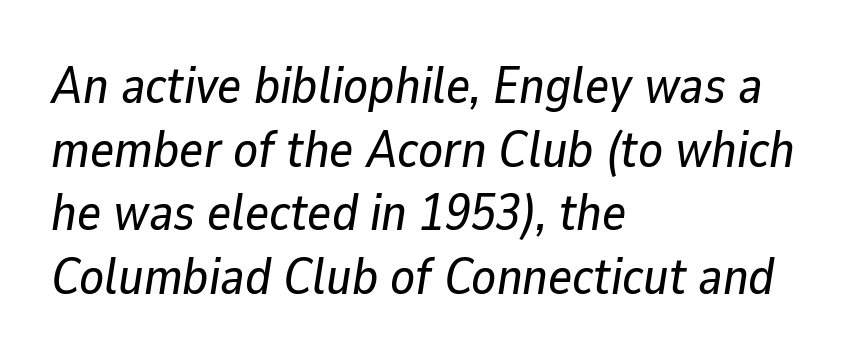
Q: Is the text italic (slanted)? A: Yes, it leans right by about 9 degrees.
Q: Is the text underlined? A: No.
Q: How is the paragraph aligned? A: Left-aligned.
Q: Is the spacing between letters normal or unusually wide? A: Normal.
Q: Is the spacing between lines tight, normal or loose? A: Normal.
Q: Width (condensed, normal, or wide)? A: Normal.
Q: Stroke contrast? A: Low.
Q: x-height? A: Medium.
Q: Monospaced? A: No.
